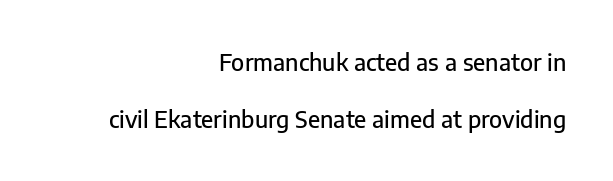
{"italic": "no", "underline": "no", "align": "right", "line_spacing": "loose", "line_spacing_ratio": 2.47, "letter_spacing": "normal", "letter_spacing_em": 0.0, "glyph_px": 23}
